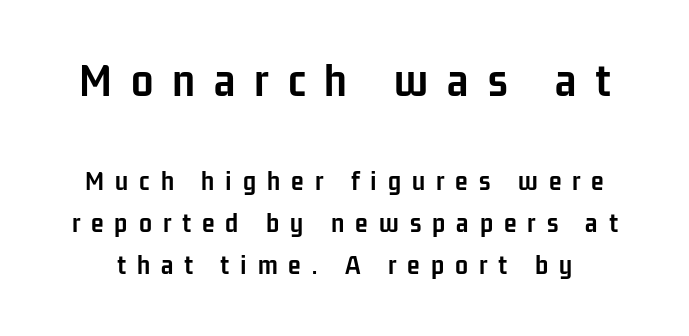
{"serif": "no", "italic": "no", "bold": "yes", "weight": "semibold", "width": "condensed", "stroke_contrast": "low", "x_height": "medium", "monospaced": "no", "underline": "no", "line_spacing": "normal", "line_spacing_ratio": 1.44, "letter_spacing": "wide", "letter_spacing_em": 0.38, "larger_block": "first", "size_ratio": 1.72, "glyph_px": 50}
